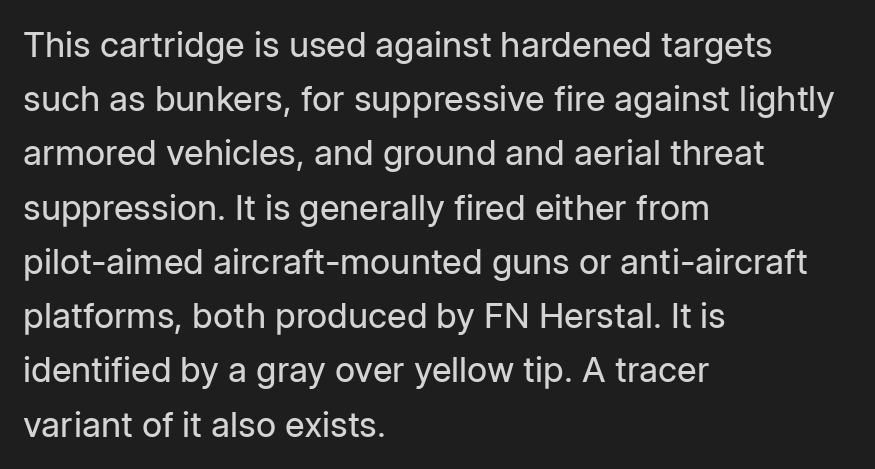
A bare baseline throughout the passage. There is no visible air inserted between adjacent glyphs. Proportional: the letters do not fall into vertical columns. Evenly set lines give the paragraph a standard silhouette. You can tell it's not italic because the verticals are truly vertical. What kind of face is this? One without serifs — a sans.
